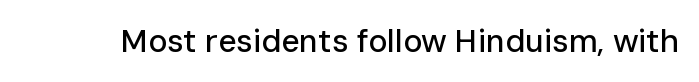
The image shows 32 px sans-serif type, upright; set normal letter spacing, not underlined; low stroke contrast and a medium x-height.
